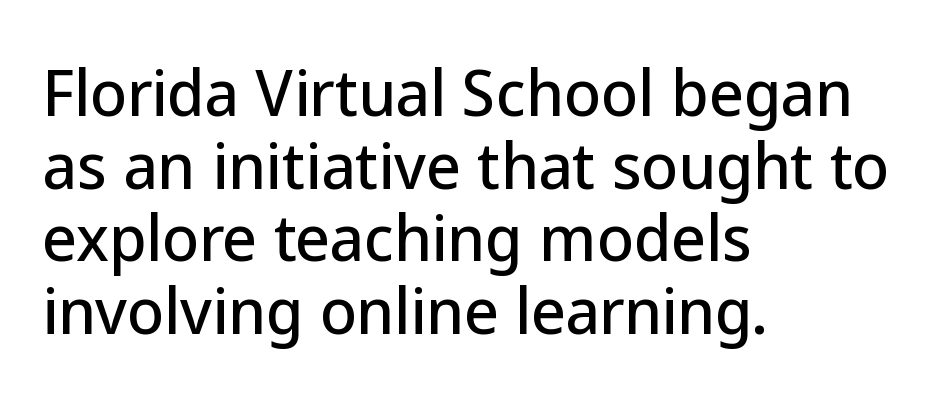
The image shows 60 px sans-serif type, upright; set left-aligned, line spacing 1.21x, normal letter spacing, not underlined; low stroke contrast and a medium x-height.
